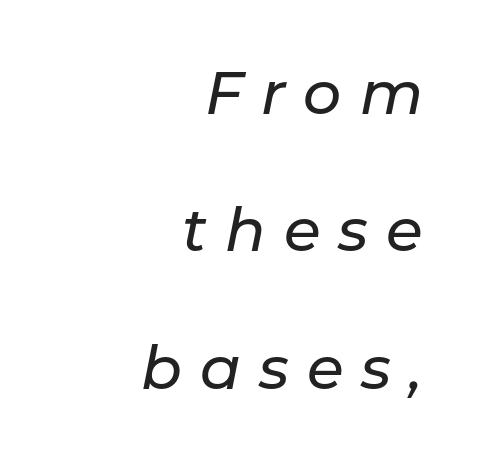
{"italic": "yes", "lean": "right", "slant_degrees": 11, "width": "normal", "stroke_contrast": "low", "x_height": "medium", "monospaced": "no", "underline": "no", "align": "right", "line_spacing": "loose", "line_spacing_ratio": 2.29, "letter_spacing": "wide", "letter_spacing_em": 0.3, "glyph_px": 60}
